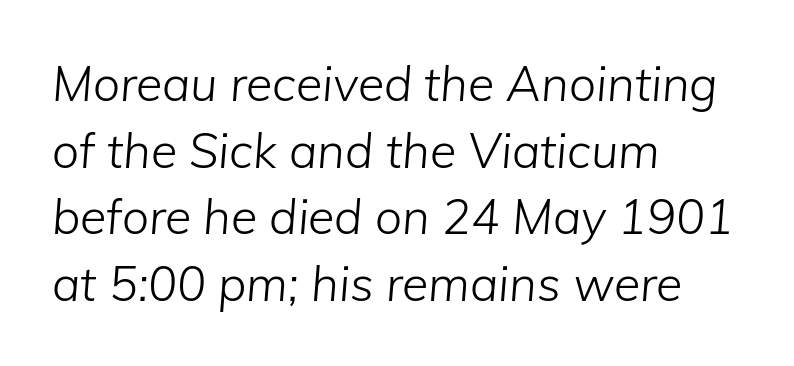
The image shows 48 px light type, italic (leaning right); set left-aligned, normal line spacing (1.39x), normal letter spacing, not underlined; low stroke contrast and a medium x-height.
